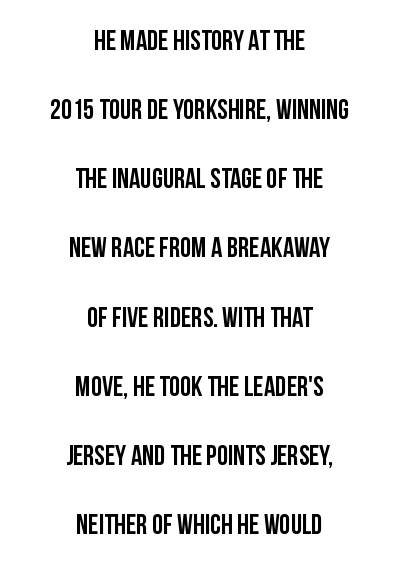
The image shows 28 px condensed sans-serif type, upright; set centered, loose line spacing (2.47x), normal letter spacing, not underlined; low stroke contrast and a large x-height.
